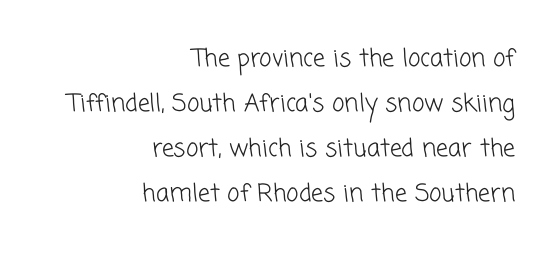
Q: Is the text bold? A: No.
Q: Is the text underlined? A: No.
Q: How is the paragraph aligned? A: Right-aligned.
Q: Is the spacing between letters normal or unusually wide? A: Normal.
